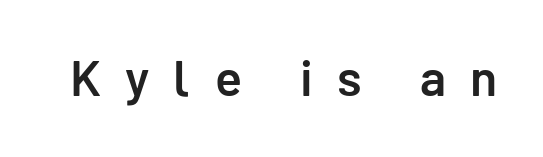
The image shows 50 px semibold sans-serif type, upright; set unusually wide letter spacing (+0.48 em), not underlined; low stroke contrast and a medium x-height.
